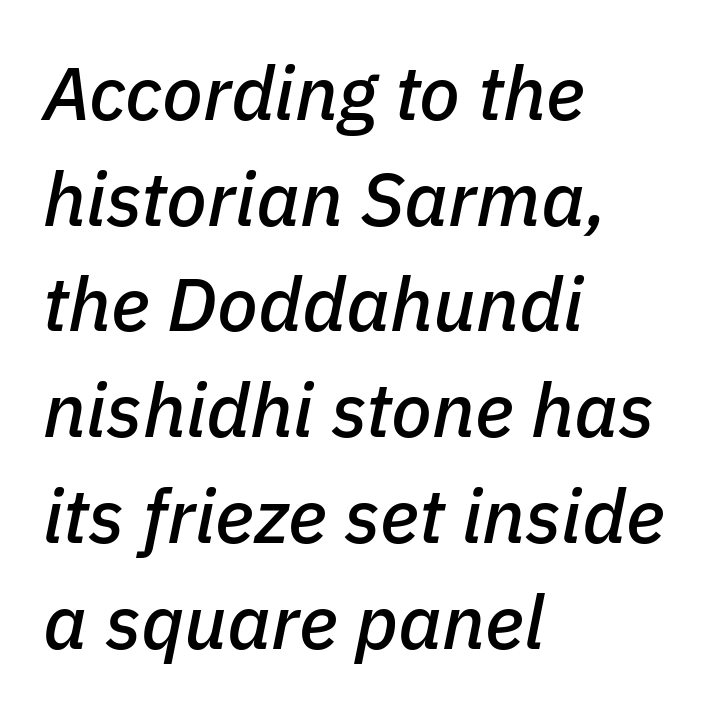
The image shows 75 px text type, italic (leaning right); set left-aligned, normal line spacing (1.41x), normal letter spacing, not underlined; low stroke contrast and a medium x-height.
